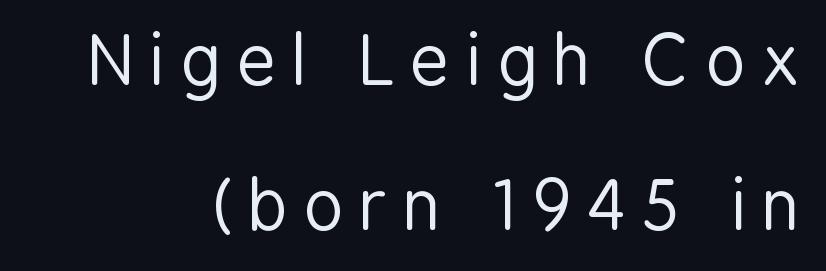
Q: Is the text bold? A: No.
Q: Is the text italic (slanted)? A: No, it is upright.
Q: Is the typeface a serif or a sans-serif typeface? A: Sans-serif.
Q: Is the text underlined? A: No.
Q: Is the spacing between letters normal or unusually wide? A: Unusually wide.
Q: Is the spacing between lines tight, normal or loose? A: Loose.
Q: Width (condensed, normal, or wide)? A: Condensed.
Q: Stroke contrast? A: Low.
Q: x-height? A: Medium.
Q: Monospaced? A: No.
